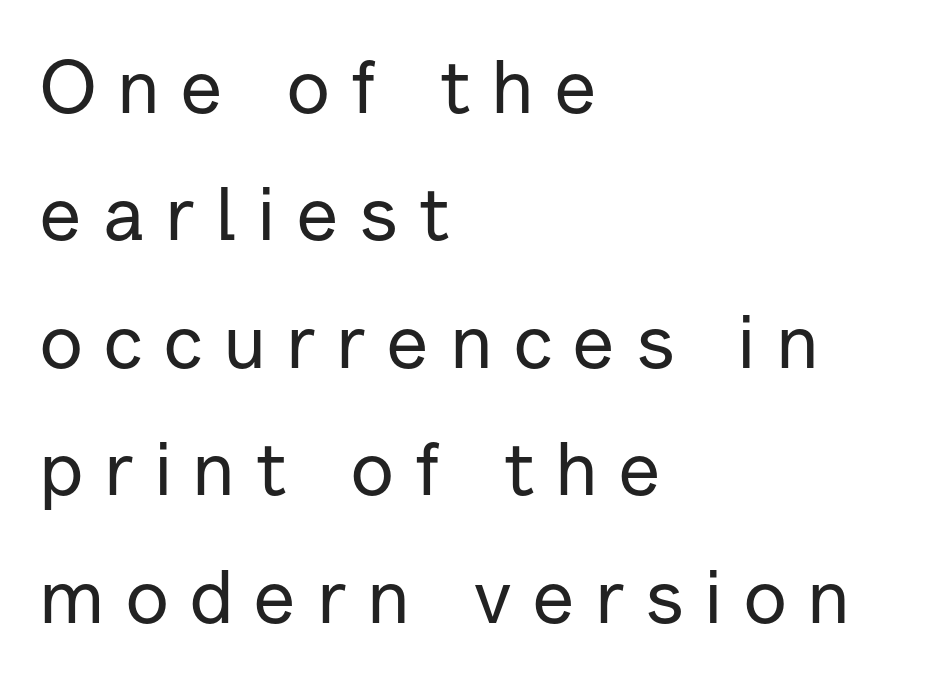
{"serif": "no", "italic": "no", "width": "normal", "stroke_contrast": "low", "x_height": "medium", "monospaced": "no", "underline": "no", "align": "left", "line_spacing": "normal", "line_spacing_ratio": 1.7, "letter_spacing": "wide", "letter_spacing_em": 0.29, "glyph_px": 75}
